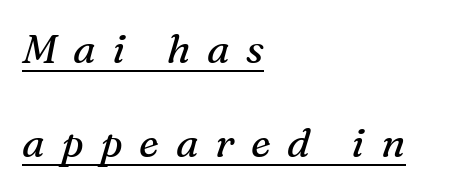
Airy leading. Horizontal alignment here is leftward, the default for most running prose. Someone cranked the tracking dial way up on this one. These lines are rendered in a variable-pitch font. Typographically, this falls in the serif category.
